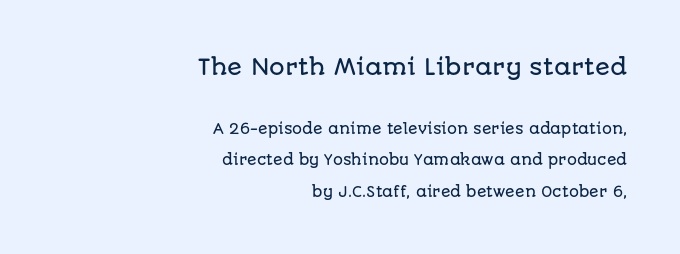
{"italic": "no", "underline": "no", "align": "right", "line_spacing": "loose", "line_spacing_ratio": 2.24, "letter_spacing": "normal", "letter_spacing_em": 0.0, "larger_block": "first", "size_ratio": 1.57, "glyph_px": 22}
